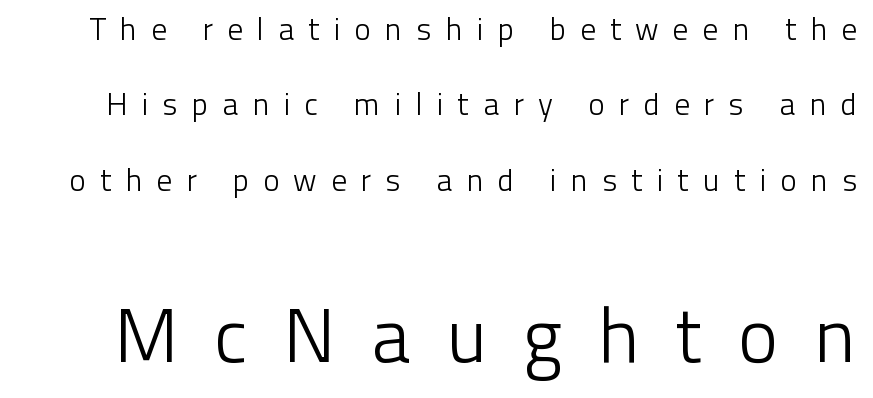
The image shows 77 px light sans-serif type, upright; set loose line spacing (2.43x), unusually wide letter spacing (+0.45 em), not underlined; the second (bottom) block is 2.48x larger; low stroke contrast and a medium x-height.
